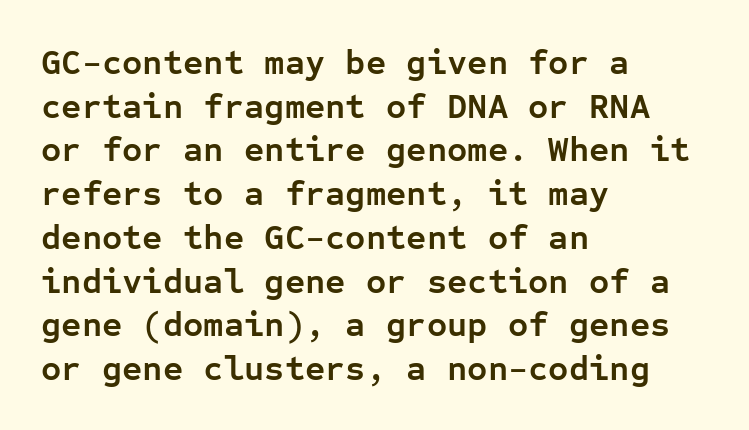
{"serif": "no", "italic": "no", "bold": "yes", "weight": "semibold", "width": "normal", "stroke_contrast": "low", "x_height": "medium", "monospaced": "yes", "underline": "no", "align": "left", "line_spacing": "normal", "line_spacing_ratio": 1.25, "letter_spacing": "normal", "letter_spacing_em": 0.0, "glyph_px": 35}
